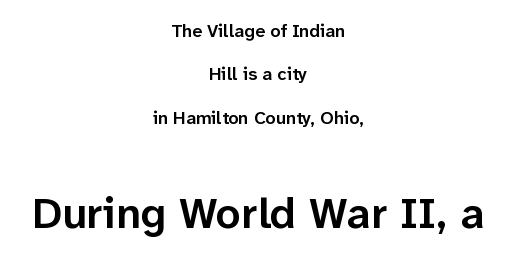
The image shows 44 px semibold sans-serif type, upright; set centered, loose line spacing (2.41x), normal letter spacing, not underlined; the second (bottom) block is 2.44x larger; low stroke contrast and a medium x-height.
